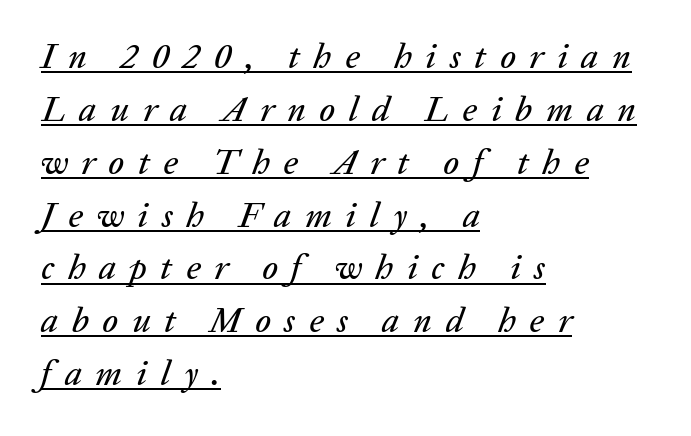
Q: Is the text italic (slanted)? A: Yes, it leans right by about 20 degrees.
Q: Is the text underlined? A: Yes.
Q: How is the paragraph aligned? A: Left-aligned.
Q: Is the spacing between letters normal or unusually wide? A: Unusually wide.
Q: Is the spacing between lines tight, normal or loose? A: Normal.
Q: Width (condensed, normal, or wide)? A: Normal.
Q: Stroke contrast? A: Low.
Q: x-height? A: Medium.
Q: Monospaced? A: No.
